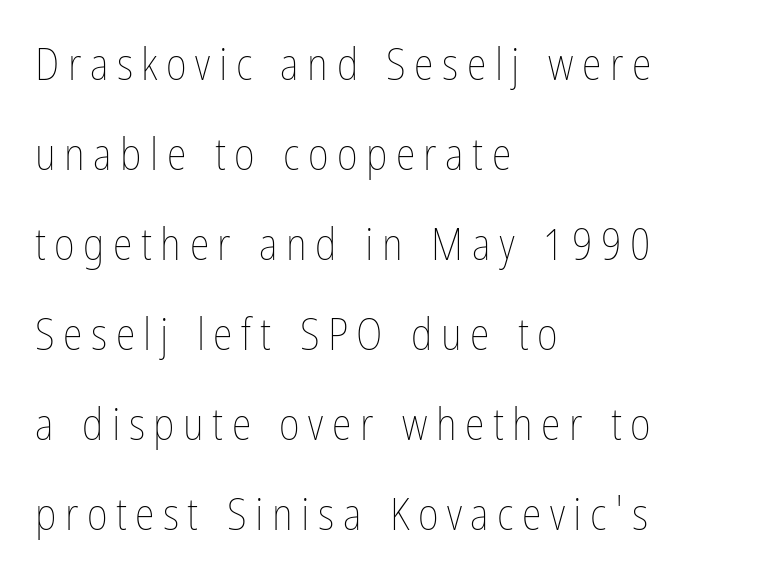
Widely set lines give the paragraph a tall, airy silhouette. Only glyphs here, with clear space below each row. No heavy texture on the line: the type isn't bold. Teacher's note: observe the even left margin — that is flush-left alignment.
